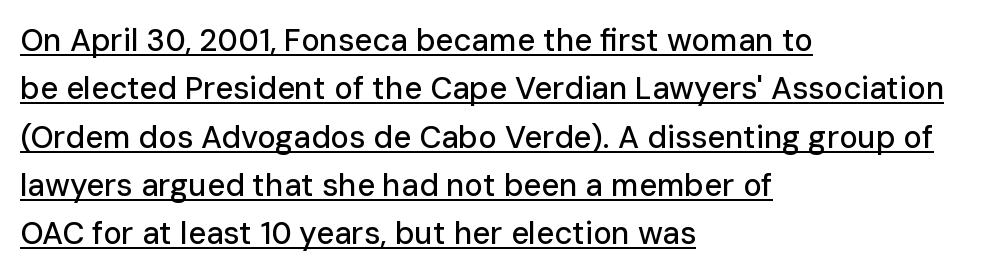
The image shows 31 px sans-serif type, upright; set left-aligned, normal line spacing (1.56x), normal letter spacing, underlined; low stroke contrast and a medium x-height.
